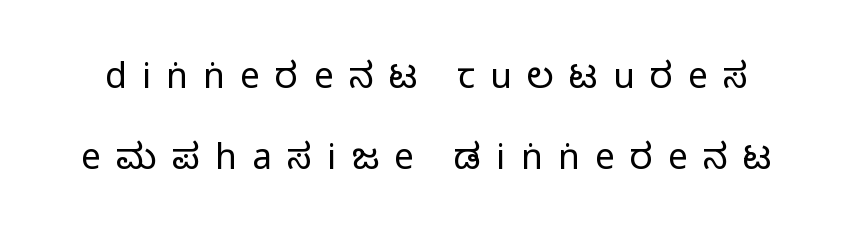
{"serif": "no", "italic": "no", "width": "condensed", "stroke_contrast": "medium", "monospaced": "no", "underline": "no", "line_spacing": "loose", "line_spacing_ratio": 2.32, "letter_spacing": "wide", "letter_spacing_em": 0.44, "glyph_px": 35}
